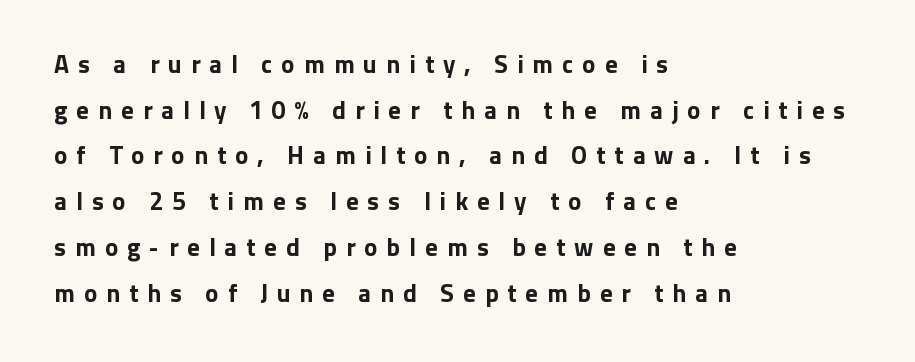
Q: Is the text bold? A: Yes.
Q: Is the text italic (slanted)? A: No, it is upright.
Q: Is the text underlined? A: No.
Q: How is the paragraph aligned? A: Left-aligned.
Q: Is the spacing between letters normal or unusually wide? A: Unusually wide.
